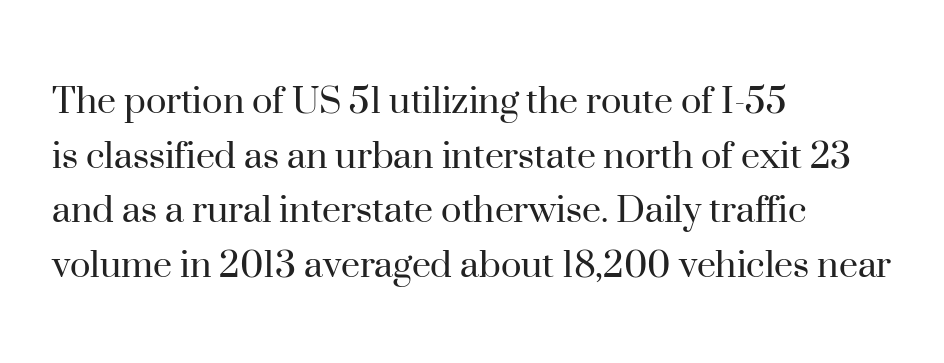
Q: Is the text bold? A: No.
Q: Is the text italic (slanted)? A: No, it is upright.
Q: Is the typeface a serif or a sans-serif typeface? A: Serif.
Q: Is the text underlined? A: No.
Q: How is the paragraph aligned? A: Left-aligned.
Q: Is the spacing between letters normal or unusually wide? A: Normal.
Q: Is the spacing between lines tight, normal or loose? A: Normal.
Q: Width (condensed, normal, or wide)? A: Normal.
Q: Stroke contrast? A: High.
Q: x-height? A: Small.
Q: Monospaced? A: No.
